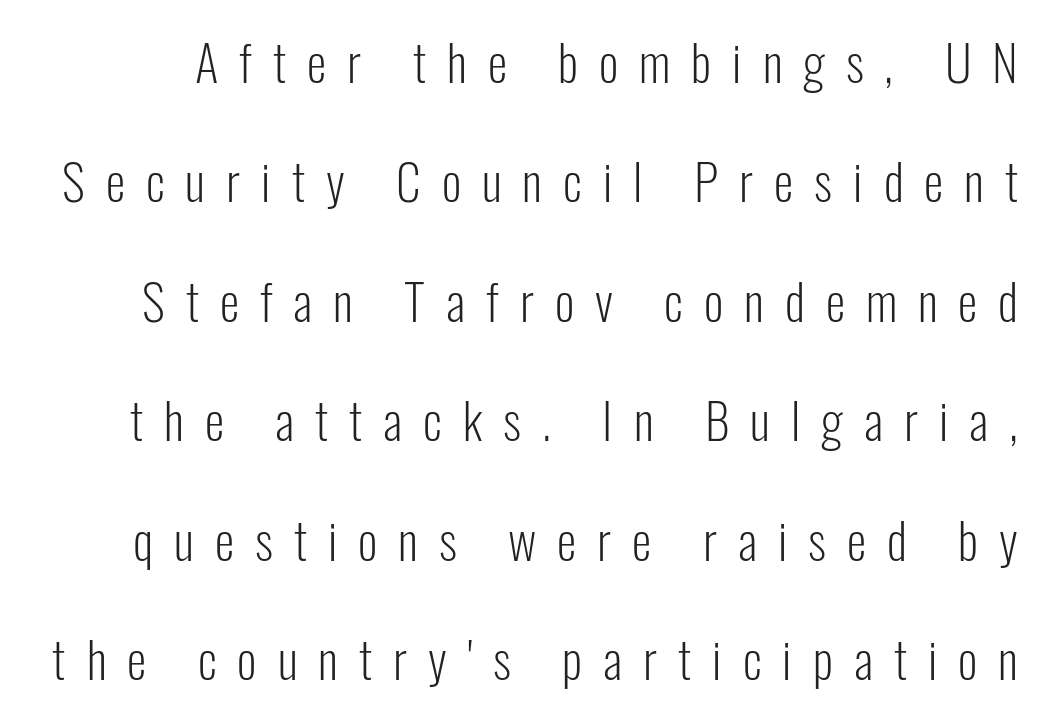
No heavy texture on the line: the type isn't bold. Looks like regular typesetting: each glyph gets only the width it needs. The type sits square on the baseline with zero lean. Each word looks stretched out because of the extra space between its letters.
